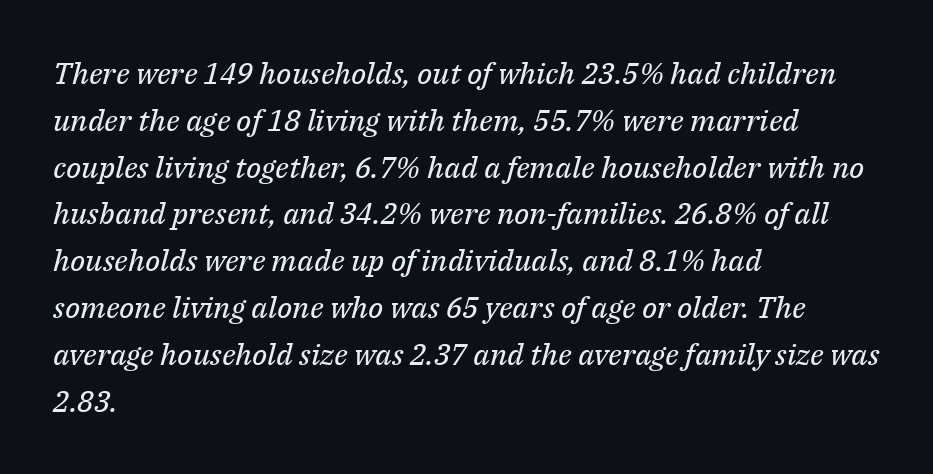
Q: Is the text bold? A: No.
Q: Is the text italic (slanted)? A: Yes, it leans right by about 14 degrees.
Q: Is the typeface a serif or a sans-serif typeface? A: Serif.
Q: Is the text underlined? A: No.
Q: How is the paragraph aligned? A: Left-aligned.
Q: Is the spacing between letters normal or unusually wide? A: Normal.
Q: Is the spacing between lines tight, normal or loose? A: Normal.
Q: Width (condensed, normal, or wide)? A: Normal.
Q: Stroke contrast? A: Medium.
Q: x-height? A: Medium.
Q: Monospaced? A: No.
